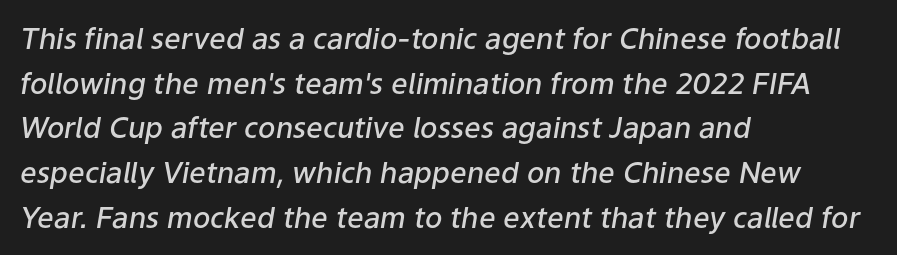
Q: Is the text bold? A: Semi-bold.
Q: Is the text italic (slanted)? A: Yes, it leans right by about 9 degrees.
Q: Is the text underlined? A: No.
Q: How is the paragraph aligned? A: Left-aligned.
Q: Is the spacing between letters normal or unusually wide? A: Normal.
Q: Is the spacing between lines tight, normal or loose? A: Normal.
Q: Width (condensed, normal, or wide)? A: Normal.
Q: Stroke contrast? A: Low.
Q: x-height? A: Medium.
Q: Monospaced? A: No.
